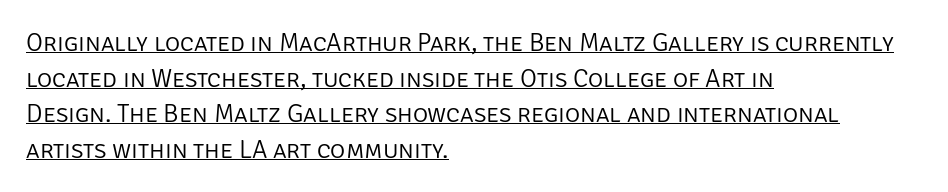
The image shows 26 px text type, upright; set left-aligned, normal line spacing (1.37x), normal letter spacing, underlined.
